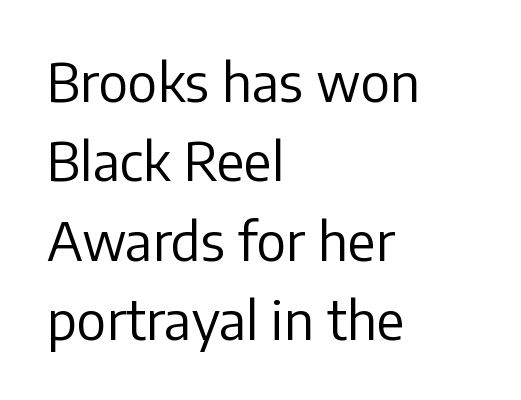
The image shows 53 px regular-weight sans-serif type, upright; set left-aligned, normal line spacing (1.5x), normal letter spacing, not underlined; low stroke contrast and a medium x-height.
